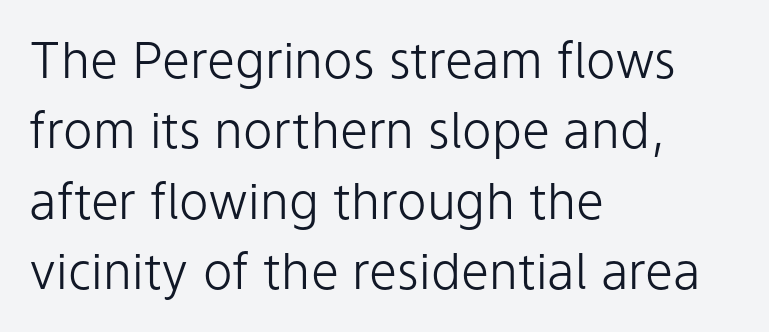
The image shows 50 px light sans-serif type, upright; set left-aligned, normal line spacing (1.41x), normal letter spacing, not underlined; low stroke contrast and a medium x-height.
